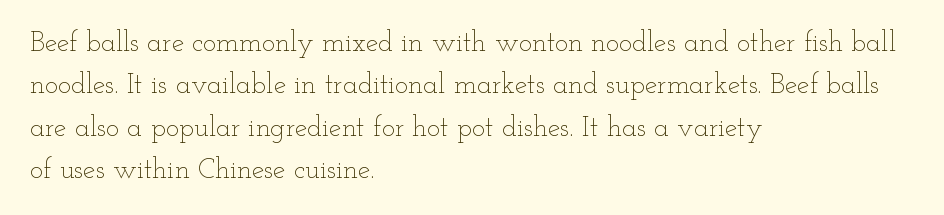
Character widths vary here, with narrow letters taking less room than wide ones. The weight tops out at a normal text grade. Quick note: not italic, upright. The specimen omits any rule beneath the text block's lines. The line texture is even and compact thanks to regular tracking.
